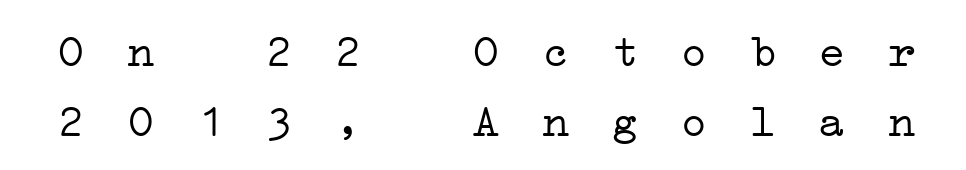
The image shows 46 px light, wide serif type, monospaced; set normal line spacing (1.53x), unusually wide letter spacing (+0.3 em), not underlined; low stroke contrast and a medium x-height.
